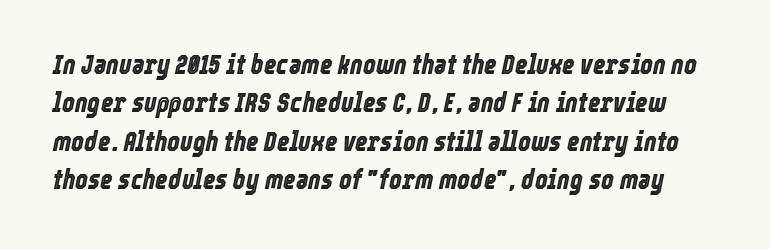
Q: Is the text italic (slanted)? A: Yes, it leans right by about 12 degrees.
Q: Is the text underlined? A: No.
Q: Is the spacing between letters normal or unusually wide? A: Normal.
Q: Is the spacing between lines tight, normal or loose? A: Normal.
